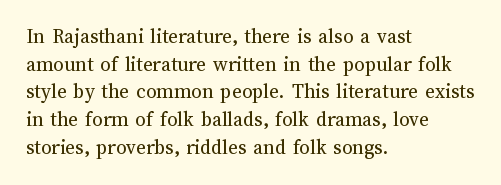
The image shows 21 px text type, upright; set left-aligned, normal line spacing (1.32x), normal letter spacing, not underlined.
